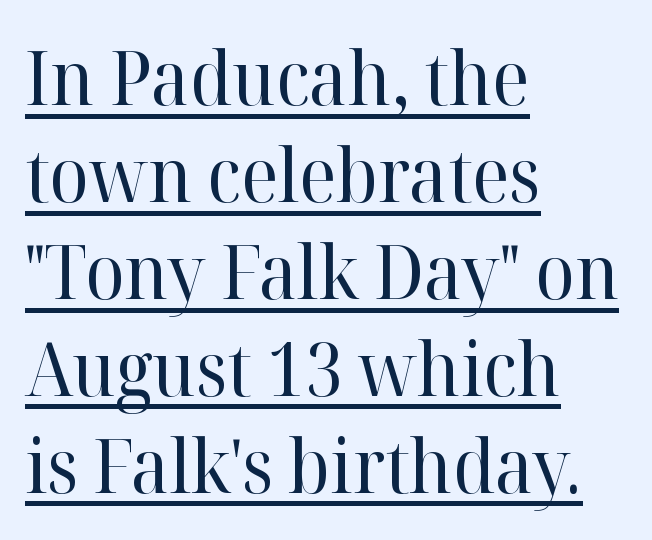
The rendering anchors every line to the left-hand side. Regarding leading, the lines here are spaced in the standard way. The face used here is rendered with its standard letterfit. Looks like someone drew a line under every word here. Character widths vary here, with narrow letters taking less room than wide ones. Italic: no, the glyphs are upright roman.
